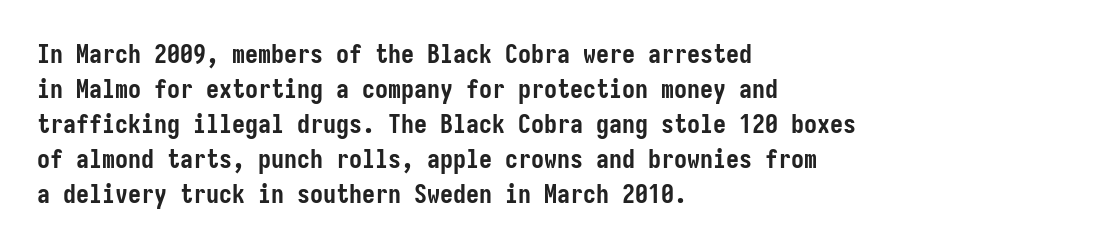
{"italic": "no", "bold": "yes", "underline": "no", "align": "left", "line_spacing": "normal", "line_spacing_ratio": 1.35, "letter_spacing": "normal", "letter_spacing_em": 0.0, "glyph_px": 26}
